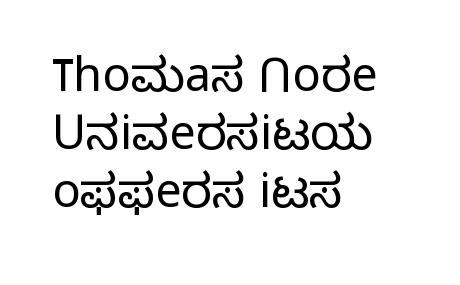
The image shows 47 px light sans-serif type, upright; set left-aligned, line spacing 1.23x, normal letter spacing, not underlined; low stroke contrast and a medium x-height.
